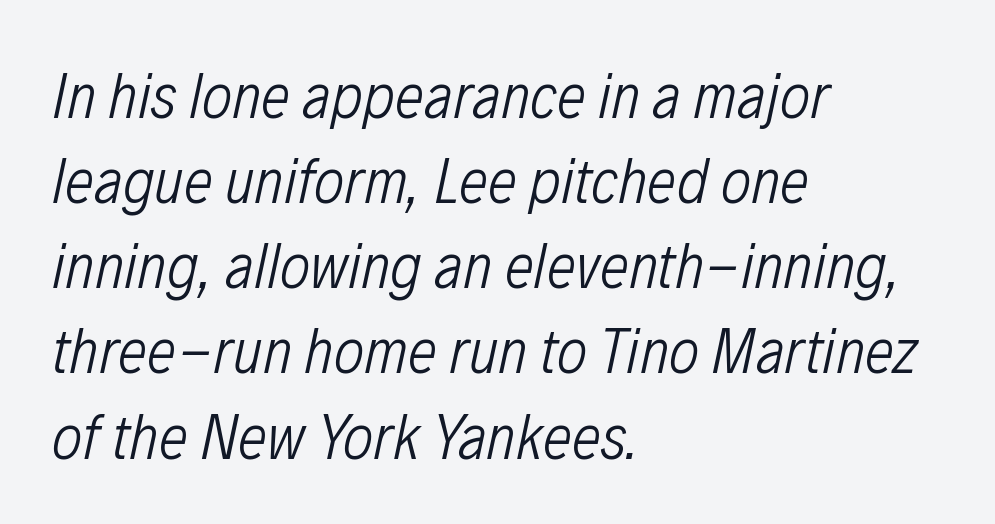
Q: Is the text bold? A: No.
Q: Is the text italic (slanted)? A: Yes, it leans right by about 12 degrees.
Q: Is the text underlined? A: No.
Q: How is the paragraph aligned? A: Left-aligned.
Q: Is the spacing between letters normal or unusually wide? A: Normal.
Q: Is the spacing between lines tight, normal or loose? A: Normal.
Q: Width (condensed, normal, or wide)? A: Condensed.
Q: Stroke contrast? A: Low.
Q: x-height? A: Medium.
Q: Monospaced? A: No.
